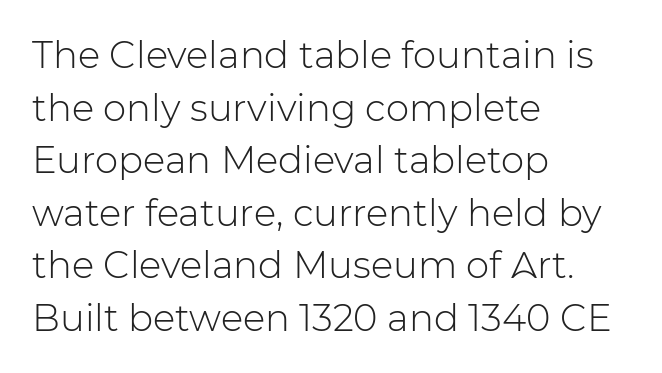
Q: Is the text bold? A: No.
Q: Is the text italic (slanted)? A: No, it is upright.
Q: Is the typeface a serif or a sans-serif typeface? A: Sans-serif.
Q: Is the text underlined? A: No.
Q: How is the paragraph aligned? A: Left-aligned.
Q: Is the spacing between letters normal or unusually wide? A: Normal.
Q: Is the spacing between lines tight, normal or loose? A: Normal.
Q: Width (condensed, normal, or wide)? A: Normal.
Q: Stroke contrast? A: Low.
Q: x-height? A: Medium.
Q: Monospaced? A: No.
